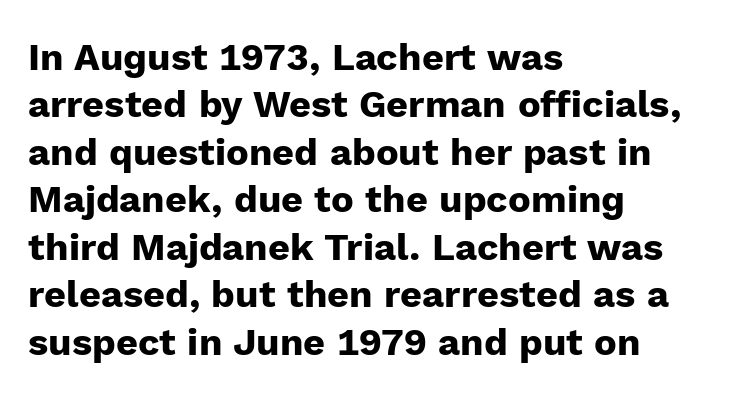
Q: Is the text bold? A: Yes.
Q: Is the text italic (slanted)? A: No, it is upright.
Q: Is the typeface a serif or a sans-serif typeface? A: Sans-serif.
Q: Is the text underlined? A: No.
Q: How is the paragraph aligned? A: Left-aligned.
Q: Is the spacing between letters normal or unusually wide? A: Normal.
Q: Is the spacing between lines tight, normal or loose? A: Normal.
Q: Width (condensed, normal, or wide)? A: Normal.
Q: Stroke contrast? A: Low.
Q: x-height? A: Medium.
Q: Monospaced? A: No.
